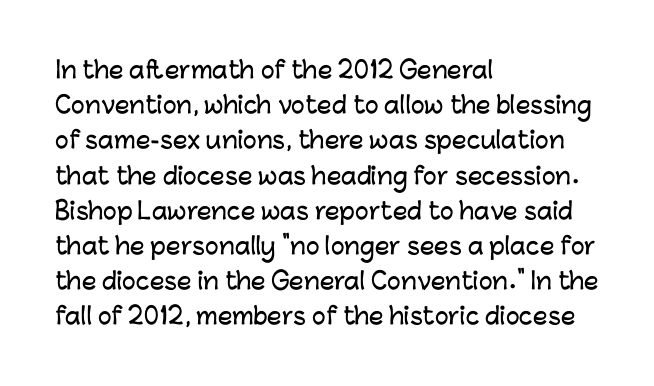
The designer left line spacing at the default. The face used here is rendered with its standard letterfit. The letters stand upright; this is a roman face. The rag falls on the right side of this text block. The words here are not underlined.
